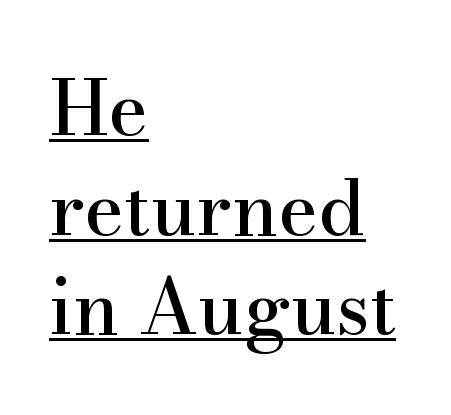
Q: Is the text italic (slanted)? A: No, it is upright.
Q: Is the typeface a serif or a sans-serif typeface? A: Serif.
Q: Is the text underlined? A: Yes.
Q: How is the paragraph aligned? A: Left-aligned.
Q: Is the spacing between letters normal or unusually wide? A: Normal.
Q: Is the spacing between lines tight, normal or loose? A: Normal.
Q: Width (condensed, normal, or wide)? A: Normal.
Q: Stroke contrast? A: High.
Q: x-height? A: Small.
Q: Monospaced? A: No.
